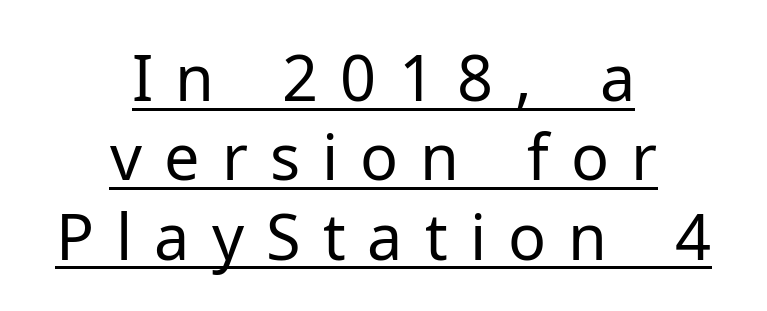
{"serif": "no", "italic": "no", "bold": "no", "weight": "regular", "width": "normal", "stroke_contrast": "low", "x_height": "medium", "monospaced": "no", "underline": "yes", "align": "center", "line_spacing": "normal", "line_spacing_ratio": 1.26, "letter_spacing": "wide", "letter_spacing_em": 0.35, "glyph_px": 63}
